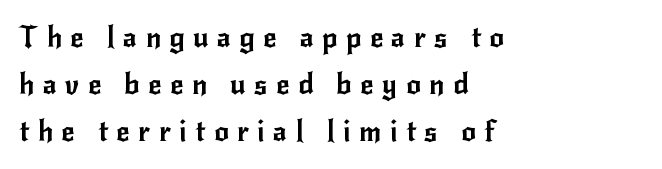
{"serif": "no", "italic": "no", "width": "normal", "stroke_contrast": "low", "x_height": "small", "monospaced": "no", "underline": "no", "align": "left", "line_spacing": "normal", "line_spacing_ratio": 1.62, "letter_spacing": "wide", "letter_spacing_em": 0.29, "glyph_px": 29}
